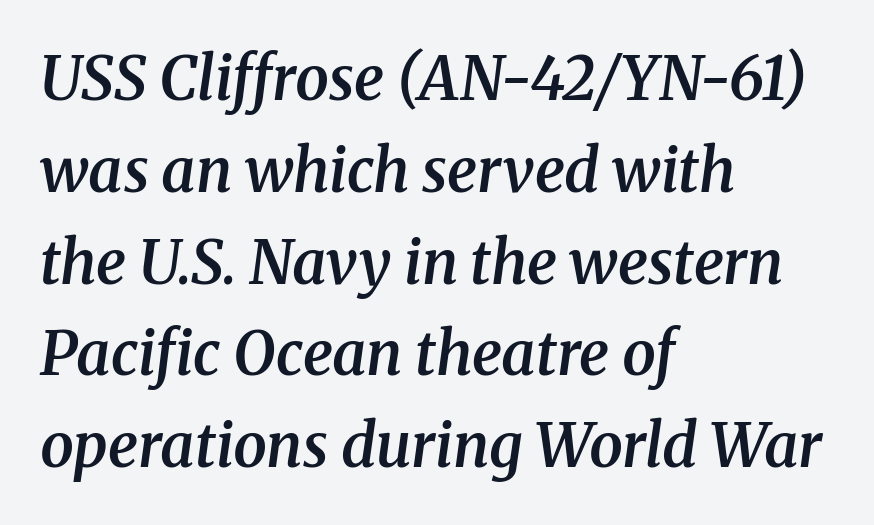
Q: Is the text bold? A: Semi-bold.
Q: Is the text italic (slanted)? A: Yes, it leans right by about 8 degrees.
Q: Is the typeface a serif or a sans-serif typeface? A: Serif.
Q: Is the text underlined? A: No.
Q: How is the paragraph aligned? A: Left-aligned.
Q: Is the spacing between letters normal or unusually wide? A: Normal.
Q: Is the spacing between lines tight, normal or loose? A: Normal.
Q: Width (condensed, normal, or wide)? A: Normal.
Q: Stroke contrast? A: Medium.
Q: x-height? A: Medium.
Q: Monospaced? A: No.
